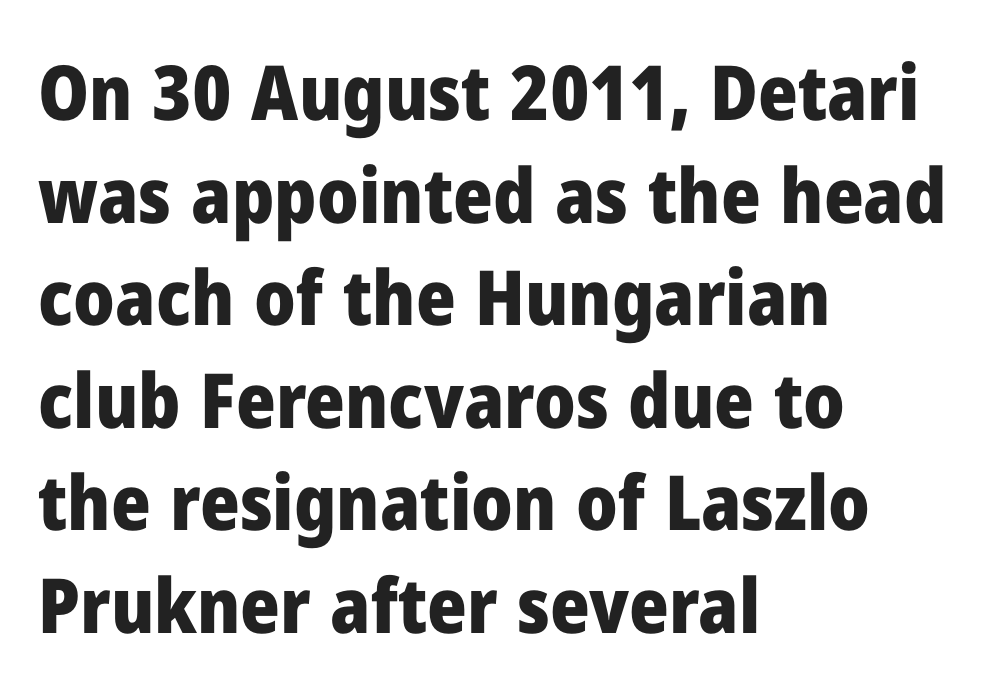
Q: Is the text bold? A: Yes.
Q: Is the text italic (slanted)? A: No, it is upright.
Q: Is the typeface a serif or a sans-serif typeface? A: Sans-serif.
Q: Is the text underlined? A: No.
Q: How is the paragraph aligned? A: Left-aligned.
Q: Is the spacing between letters normal or unusually wide? A: Normal.
Q: Is the spacing between lines tight, normal or loose? A: Normal.
Q: Width (condensed, normal, or wide)? A: Normal.
Q: Stroke contrast? A: Low.
Q: x-height? A: Medium.
Q: Monospaced? A: No.
